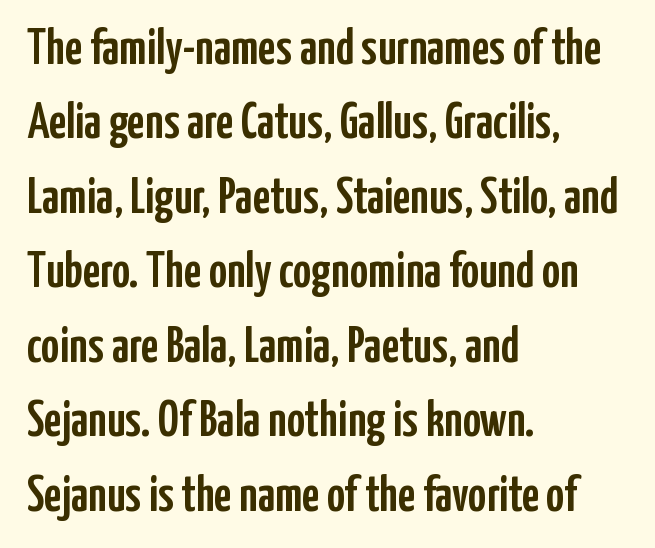
The image shows 50 px condensed sans-serif type, upright; set left-aligned, normal line spacing (1.49x), normal letter spacing, not underlined; low stroke contrast and a medium x-height.
